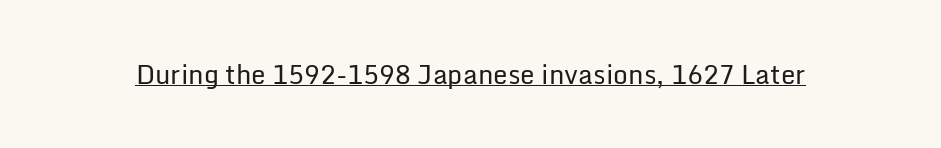
Q: Is the text bold? A: No.
Q: Is the text italic (slanted)? A: No, it is upright.
Q: Is the text underlined? A: Yes.
Q: Is the spacing between letters normal or unusually wide? A: Normal.
